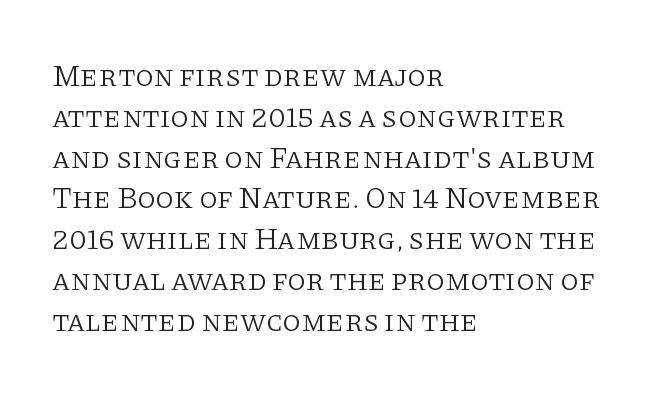
The image shows 30 px light serif type, upright; set left-aligned, normal line spacing (1.36x), normal letter spacing, not underlined; low stroke contrast and a large x-height.
